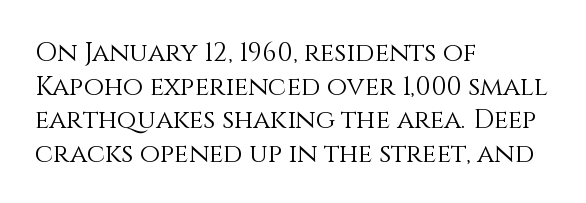
The image shows 26 px text type, upright; set left-aligned, normal line spacing (1.29x), normal letter spacing, not underlined.
